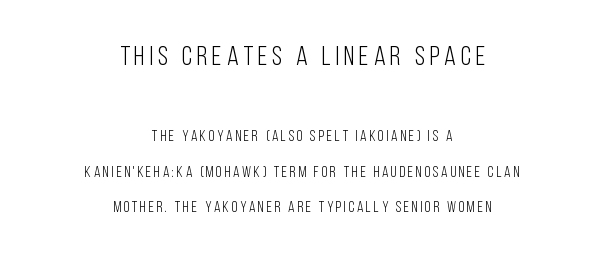
{"italic": "no", "bold": "no", "underline": "no", "align": "center", "line_spacing": "loose", "line_spacing_ratio": 2.36, "larger_block": "first", "size_ratio": 1.8, "glyph_px": 27}
